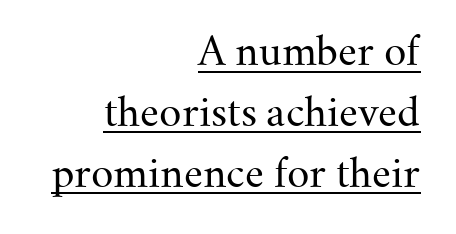
Looks like regular typesetting: each glyph gets only the width it needs. This block has exactly the height ordinary leading produces. The rendering anchors every line to the right-hand side. The letters sit at their default tracking, neither squeezed nor spread. Quick note: underline on.
